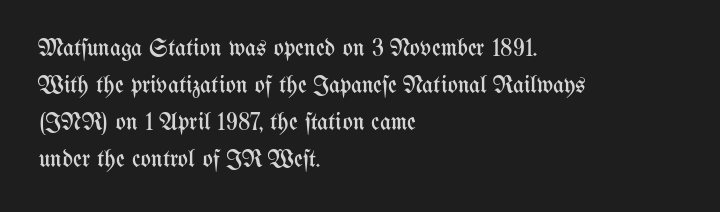
{"italic": "no", "bold": "no", "underline": "no", "align": "left", "line_spacing": "normal", "line_spacing_ratio": 1.54, "letter_spacing": "normal", "letter_spacing_em": 0.0, "glyph_px": 24}
